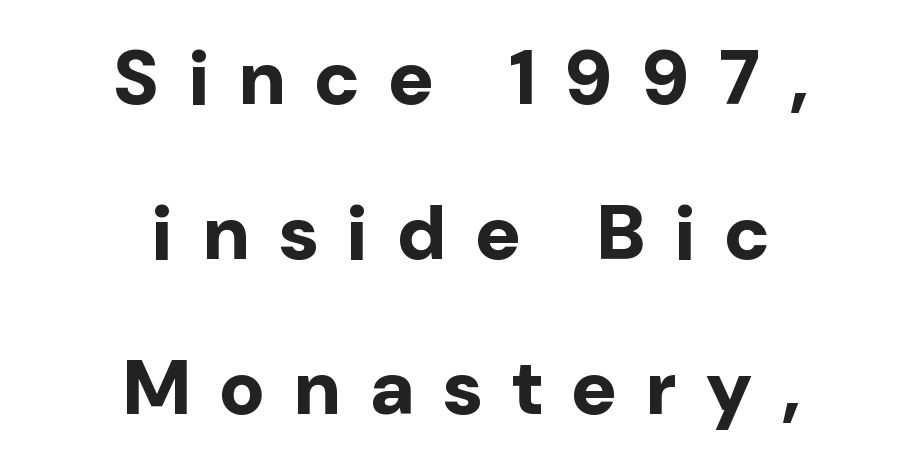
Vertical strokes here are truly vertical. I'd call this a sans setting — the letters go barefoot. In terms of letterspacing, this is a distinctly airy, spread setting. The rendering uses natural spacing where letterforms have individual widths. Quick note: underline off. The lines are spread far apart with generous leading.
